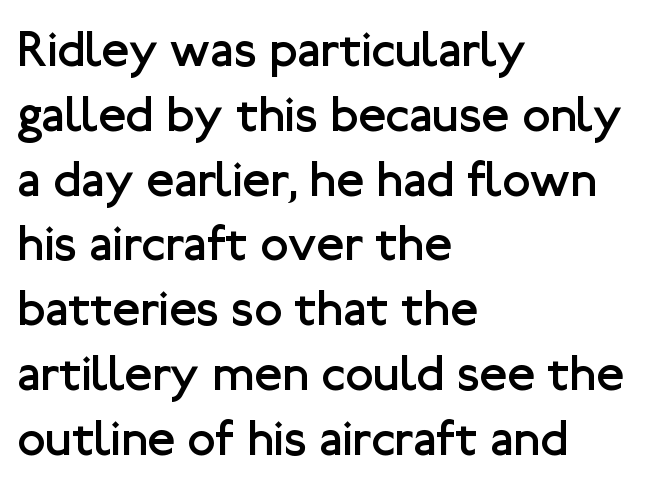
The rag falls on the right side of this text block. Heaviness? Minimal to ordinary, like unemphasized prose. This sample has the flowing, uneven cadence of proportional lettering. The string is rendered with underlining switched off. The designer left line spacing at the default. Italic: no, the glyphs are upright roman.
